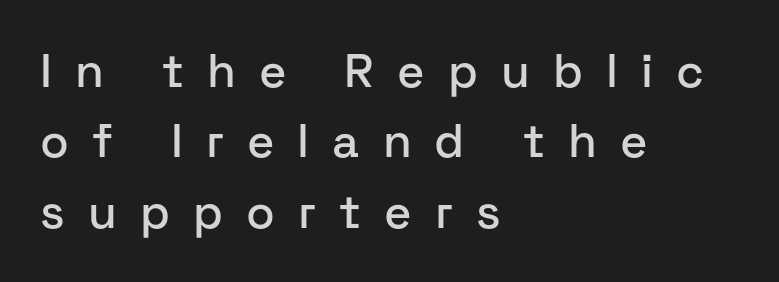
These lines are set flush left with a ragged right edge. A typesetter would call this proportional, since set widths differ per character. The passage shown is typeset with a sans-serif family. Look at the tracking — it's clearly loosened, letters drifting apart.
